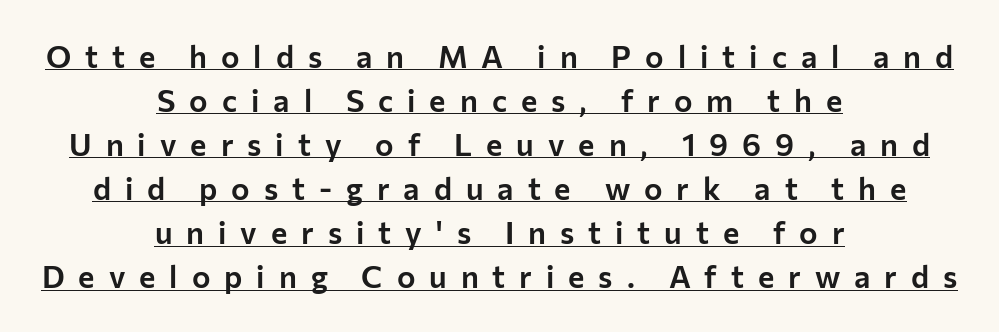
Q: Is the text italic (slanted)? A: No, it is upright.
Q: Is the typeface a serif or a sans-serif typeface? A: Sans-serif.
Q: Is the text underlined? A: Yes.
Q: How is the paragraph aligned? A: Centered.
Q: Is the spacing between letters normal or unusually wide? A: Unusually wide.
Q: Is the spacing between lines tight, normal or loose? A: Normal.
Q: Width (condensed, normal, or wide)? A: Normal.
Q: Stroke contrast? A: Low.
Q: x-height? A: Medium.
Q: Monospaced? A: No.
